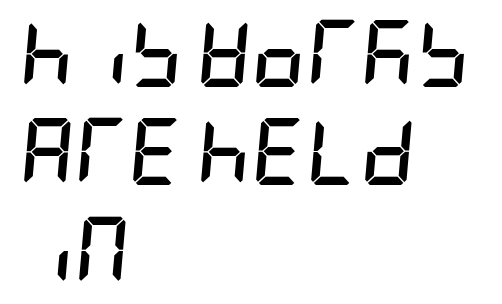
Where is the straight margin? On the left. The face used here has a pronounced slope to its letters. Does the weight exceed regular? Yes, all the way to bold. The lines sit at an ordinary, default distance from one another. The letters sit at their default tracking, neither squeezed nor spread.
